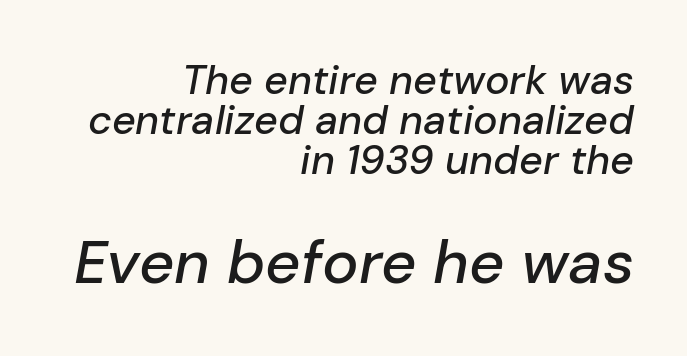
Q: Is the text italic (slanted)? A: Yes, it leans right by about 10 degrees.
Q: Is the text underlined? A: No.
Q: How is the paragraph aligned? A: Right-aligned.
Q: Is the spacing between letters normal or unusually wide? A: Normal.
Q: Is the spacing between lines tight, normal or loose? A: Tight.
Q: Which block of text is set in a larger size, the first (top) or the second (bottom)? A: The second (bottom) one.
Q: Width (condensed, normal, or wide)? A: Normal.
Q: Stroke contrast? A: Low.
Q: x-height? A: Medium.
Q: Monospaced? A: No.
